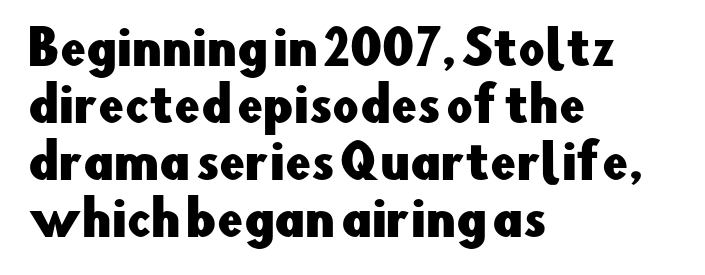
{"serif": "no", "italic": "no", "width": "normal", "stroke_contrast": "low", "x_height": "small", "monospaced": "no", "underline": "no", "align": "left", "line_spacing_ratio": 1.24, "letter_spacing": "normal", "letter_spacing_em": 0.0, "glyph_px": 46}
